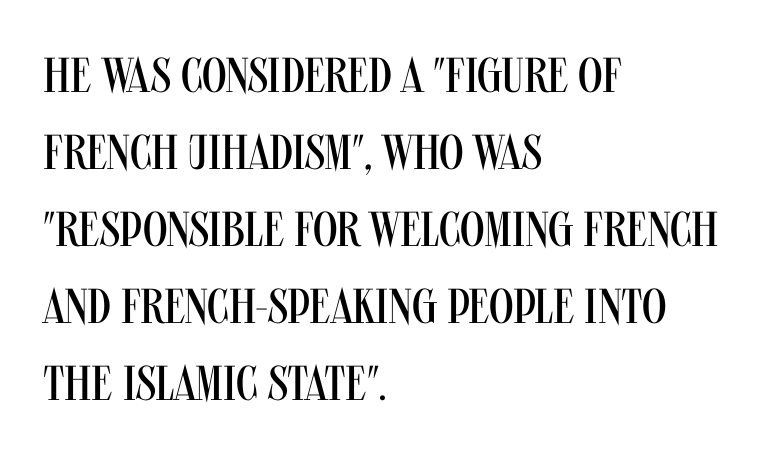
Q: Is the text bold? A: No.
Q: Is the text italic (slanted)? A: No, it is upright.
Q: Is the typeface a serif or a sans-serif typeface? A: Sans-serif.
Q: Is the text underlined? A: No.
Q: How is the paragraph aligned? A: Left-aligned.
Q: Is the spacing between letters normal or unusually wide? A: Normal.
Q: Is the spacing between lines tight, normal or loose? A: Normal.
Q: Width (condensed, normal, or wide)? A: Condensed.
Q: Stroke contrast? A: Medium.
Q: x-height? A: Large.
Q: Monospaced? A: No.
